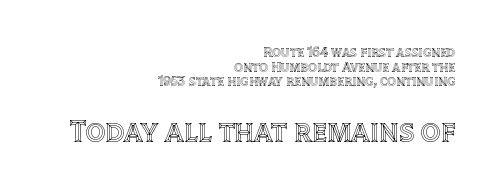
You get the small type first, then a jump to larger type. Ascenders rise straight up at ninety degrees. Notice how the passage keeps a crisp vertical edge on the right only. Default kerning and tracking; the words read as compact shapes. Descender tails drop into unmarked territory.
